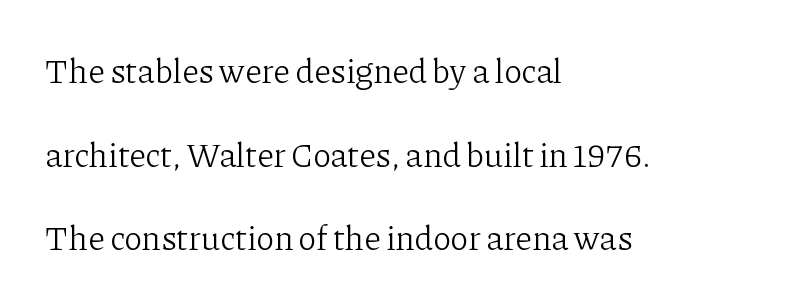
The designer dialed line spacing up above the default. The gap between lines stays unmarked. Posture: upright roman. The lines in this sample share a left origin and differ only in where they stop.
